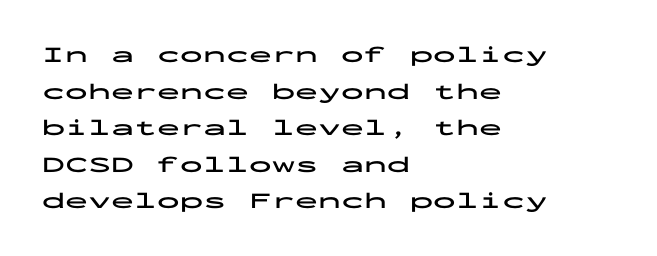
{"italic": "no", "bold": "yes", "underline": "no", "align": "left", "line_spacing": "normal", "line_spacing_ratio": 1.59, "letter_spacing": "normal", "letter_spacing_em": 0.0, "glyph_px": 23}
